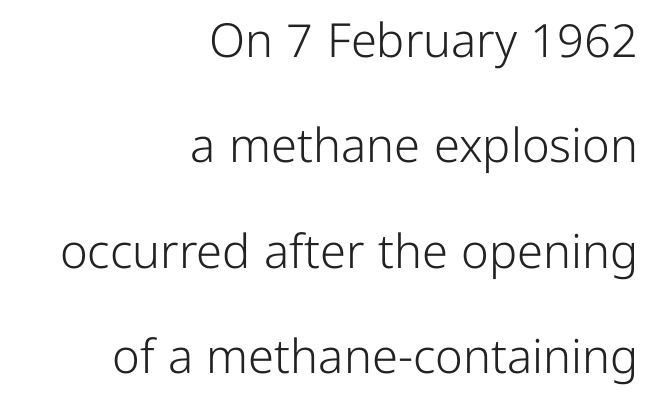
Ascenders rise straight up at ninety degrees. Nothing heavy about these letters — not bold at all. Layout note: lines flush right. Each letter's strokes conclude bluntly, with no projecting serifs. Think of a printed novel: that variable character pitch is what you see here. What's the leading like? Stretched, with rows far apart.
